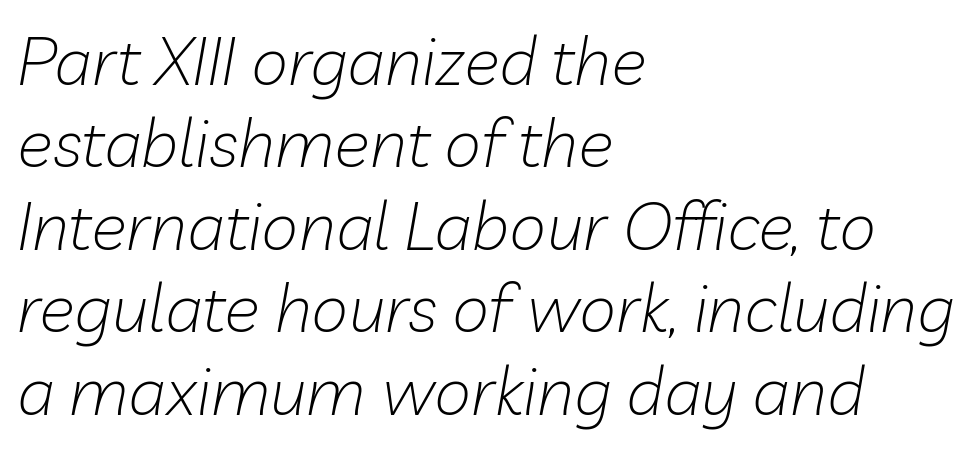
The image shows 67 px light type, italic (leaning right); set left-aligned, line spacing 1.23x, normal letter spacing, not underlined; low stroke contrast and a medium x-height.
